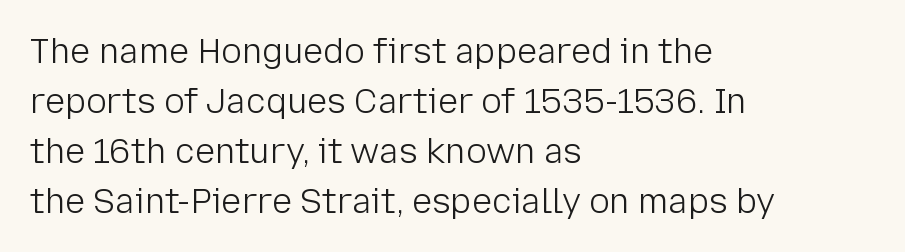
{"serif": "no", "italic": "no", "bold": "no", "weight": "light", "width": "normal", "stroke_contrast": "low", "x_height": "medium", "monospaced": "no", "underline": "no", "align": "left", "line_spacing": "normal", "line_spacing_ratio": 1.47, "letter_spacing": "normal", "letter_spacing_em": 0.0, "glyph_px": 34}
